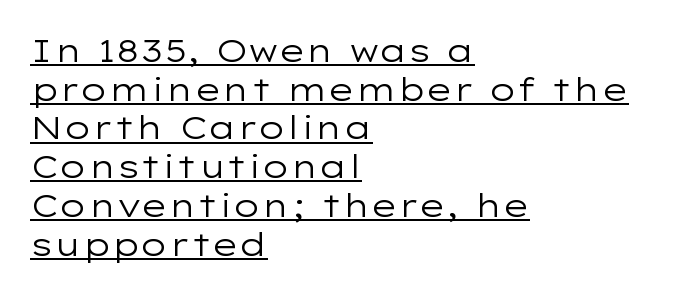
The image shows 32 px regular-weight, wide sans-serif type, upright; set left-aligned, line spacing 1.21x, normal letter spacing, underlined; low stroke contrast and a medium x-height.
